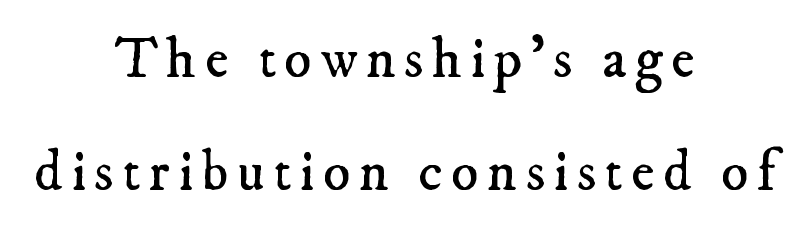
Q: Is the text bold? A: No.
Q: Is the typeface a serif or a sans-serif typeface? A: Serif.
Q: Is the text underlined? A: No.
Q: How is the paragraph aligned? A: Centered.
Q: Is the spacing between lines tight, normal or loose? A: Loose.
Q: Width (condensed, normal, or wide)? A: Normal.
Q: Stroke contrast? A: Low.
Q: x-height? A: Small.
Q: Monospaced? A: No.
